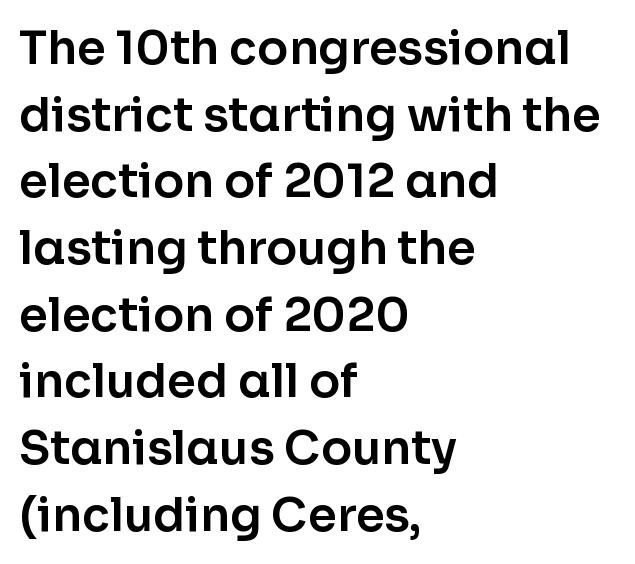
Q: Is the text italic (slanted)? A: No, it is upright.
Q: Is the typeface a serif or a sans-serif typeface? A: Sans-serif.
Q: Is the text underlined? A: No.
Q: How is the paragraph aligned? A: Left-aligned.
Q: Is the spacing between letters normal or unusually wide? A: Normal.
Q: Is the spacing between lines tight, normal or loose? A: Normal.
Q: Width (condensed, normal, or wide)? A: Normal.
Q: Stroke contrast? A: Low.
Q: x-height? A: Medium.
Q: Monospaced? A: No.
